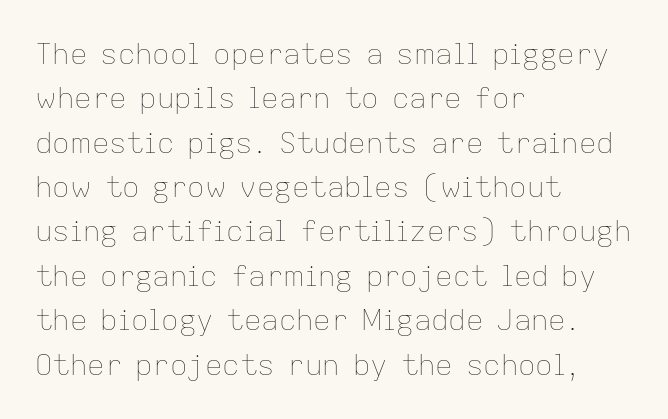
The image shows 29 px thin type, upright; set left-aligned, normal line spacing (1.53x), normal letter spacing, not underlined; low stroke contrast and a medium x-height.
